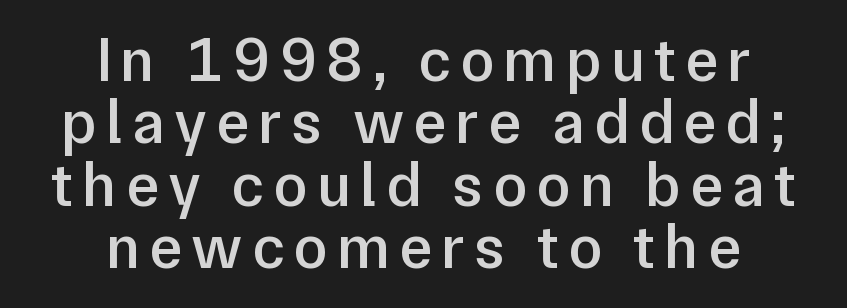
The image shows 63 px semibold sans-serif type, upright; set centered, tight line spacing (0.99x), not underlined; low stroke contrast and a medium x-height.
